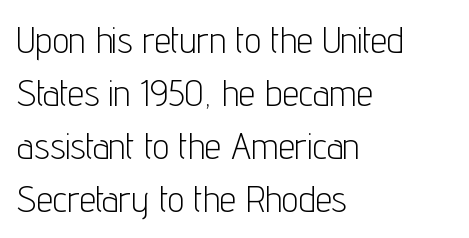
Q: Is the text bold? A: No.
Q: Is the text italic (slanted)? A: No, it is upright.
Q: Is the typeface a serif or a sans-serif typeface? A: Sans-serif.
Q: Is the text underlined? A: No.
Q: How is the paragraph aligned? A: Left-aligned.
Q: Is the spacing between letters normal or unusually wide? A: Normal.
Q: Is the spacing between lines tight, normal or loose? A: Normal.
Q: Width (condensed, normal, or wide)? A: Condensed.
Q: Stroke contrast? A: Low.
Q: x-height? A: Medium.
Q: Monospaced? A: No.
